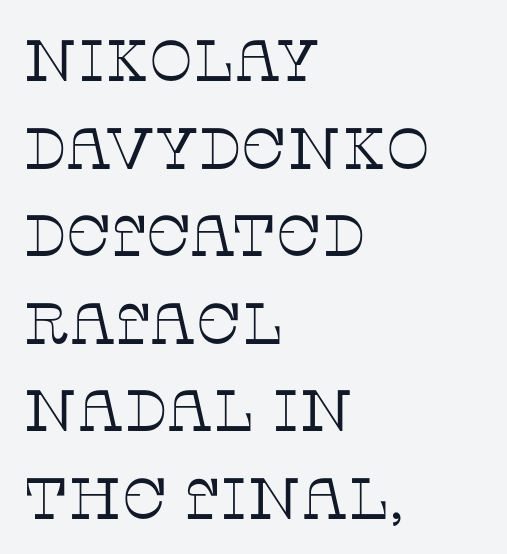
The image shows 58 px thin serif type, upright; set left-aligned, normal line spacing (1.51x), normal letter spacing, not underlined; low stroke contrast and a large x-height.
